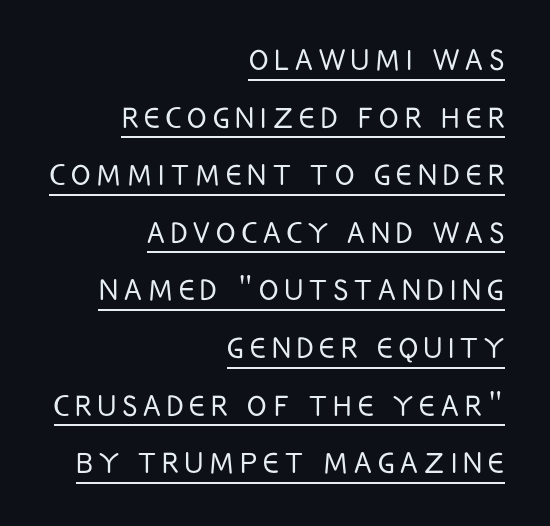
Q: Is the text bold? A: No.
Q: Is the text italic (slanted)? A: No, it is upright.
Q: Is the typeface a serif or a sans-serif typeface? A: Sans-serif.
Q: Is the text underlined? A: Yes.
Q: How is the paragraph aligned? A: Right-aligned.
Q: Is the spacing between lines tight, normal or loose? A: Normal.
Q: Width (condensed, normal, or wide)? A: Condensed.
Q: Stroke contrast? A: Low.
Q: x-height? A: Large.
Q: Monospaced? A: No.
